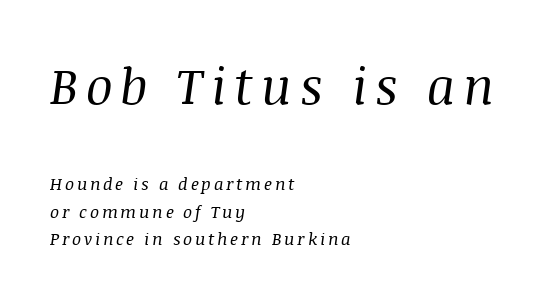
Q: Is the text bold? A: No.
Q: Is the text italic (slanted)? A: Yes, it leans right by about 8 degrees.
Q: Is the typeface a serif or a sans-serif typeface? A: Serif.
Q: Is the text underlined? A: No.
Q: How is the paragraph aligned? A: Left-aligned.
Q: Is the spacing between lines tight, normal or loose? A: Normal.
Q: Which block of text is set in a larger size, the first (top) or the second (bottom)? A: The first (top) one.
Q: Width (condensed, normal, or wide)? A: Normal.
Q: Stroke contrast? A: Medium.
Q: x-height? A: Large.
Q: Monospaced? A: No.
